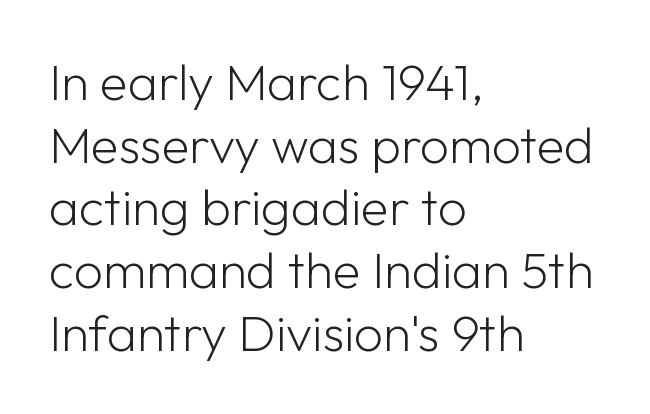
{"serif": "no", "italic": "no", "bold": "no", "weight": "light", "width": "normal", "stroke_contrast": "low", "x_height": "medium", "monospaced": "no", "underline": "no", "align": "left", "line_spacing_ratio": 1.23, "letter_spacing": "normal", "letter_spacing_em": 0.0, "glyph_px": 51}
